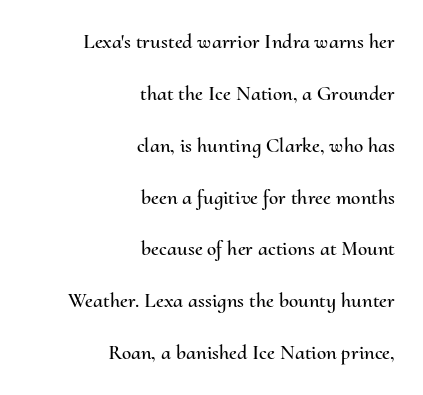
Q: Is the text italic (slanted)? A: No, it is upright.
Q: Is the text underlined? A: No.
Q: How is the paragraph aligned? A: Right-aligned.
Q: Is the spacing between letters normal or unusually wide? A: Normal.
Q: Is the spacing between lines tight, normal or loose? A: Loose.
